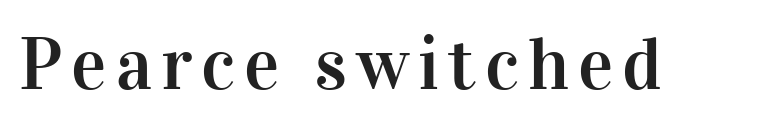
Posture: vertical. Letters rest on an invisible, unmarked baseline. The letters advance in unequal steps, a hallmark of proportional type. Each letter's strokes conclude with small projecting serifs.
